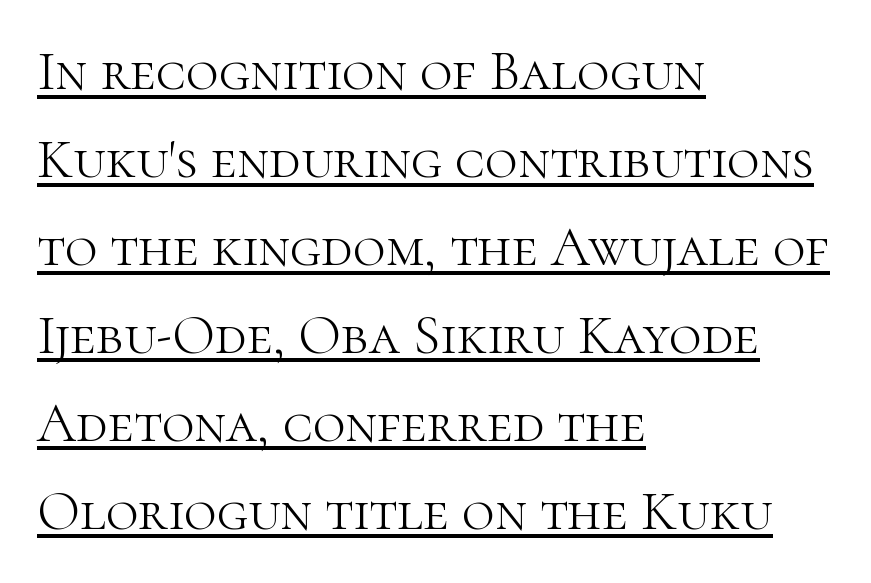
The face looks like a standard text weight, possibly lighter. Proportional: the letters do not fall into vertical columns. The lettering stays uniformly vertical, giving the passage a roman look. Tracking here is standard; glyphs follow each other at the usual distance. The rendering shows small feet on the letterforms — a serif design.
